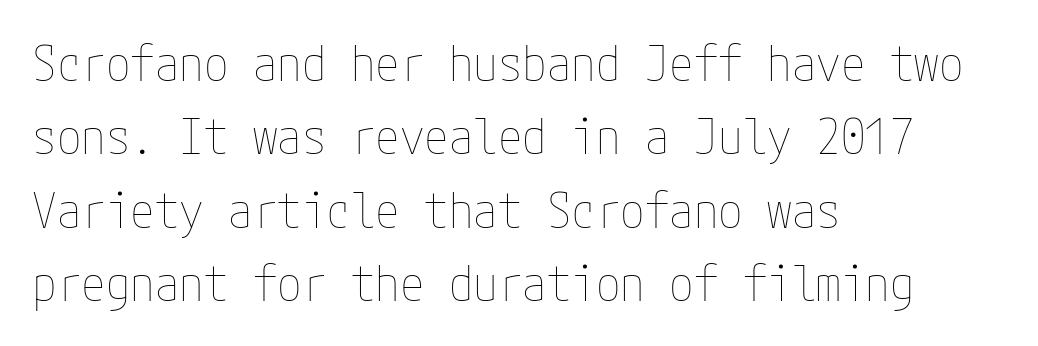
Descenders are the only things crossing below the line. Letters have the restrained weight of plain body copy at most. These lines stack with their left ends in a neat column. Tracking value appears to be zero — textbook default spacing.
